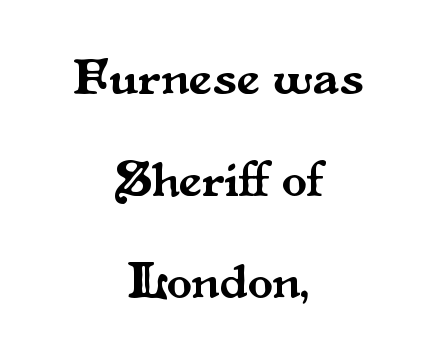
This sample uses plain, unmodified letter spacing. The type sits square on the baseline with zero lean. A typesetter would call this proportional, since set widths differ per character. The rag falls on both sides of this text block equally. The lines are spread far apart with generous leading. Examine the stroke ends and you'll spot serifs.
